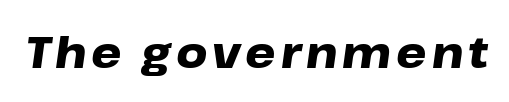
Q: Is the text bold? A: Yes.
Q: Is the text italic (slanted)? A: Yes, it leans right by about 8 degrees.
Q: Is the text underlined? A: No.
Q: Width (condensed, normal, or wide)? A: Wide.
Q: Stroke contrast? A: Low.
Q: x-height? A: Medium.
Q: Monospaced? A: No.
